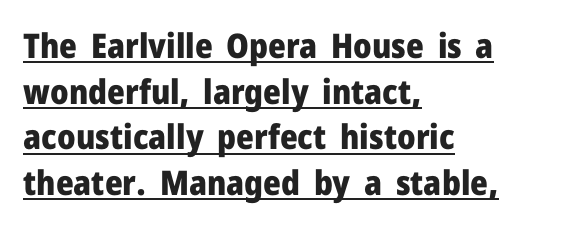
When letters stand straight like this, we call the style roman or upright. Font category for this specimen: sans-serif. Vertically, the passage feels balanced, rows spaced as you'd expect. Each letter keeps its own natural width here, so spacing adapts to shape.
